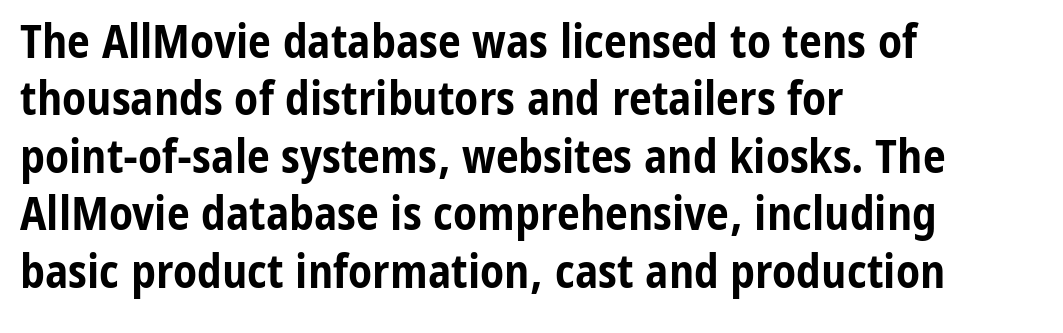
The image shows 46 px bold, condensed sans-serif type, upright; set left-aligned, normal line spacing (1.25x), normal letter spacing, not underlined; low stroke contrast and a medium x-height.
